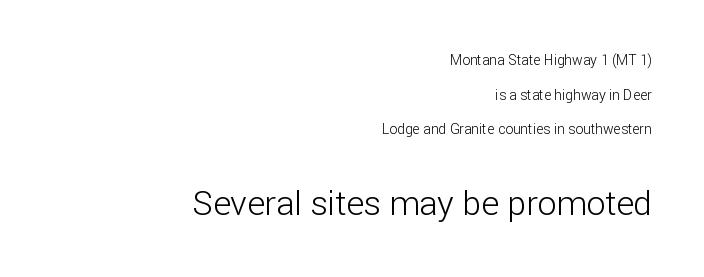
Q: Is the text bold? A: No.
Q: Is the text italic (slanted)? A: No, it is upright.
Q: Is the typeface a serif or a sans-serif typeface? A: Sans-serif.
Q: Is the text underlined? A: No.
Q: How is the paragraph aligned? A: Right-aligned.
Q: Is the spacing between letters normal or unusually wide? A: Normal.
Q: Is the spacing between lines tight, normal or loose? A: Loose.
Q: Which block of text is set in a larger size, the first (top) or the second (bottom)? A: The second (bottom) one.
Q: Width (condensed, normal, or wide)? A: Normal.
Q: Stroke contrast? A: Low.
Q: x-height? A: Medium.
Q: Monospaced? A: No.
